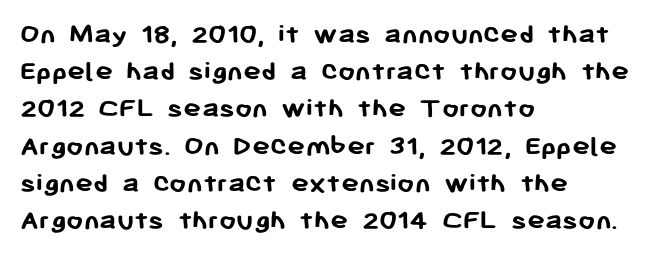
The lines are quadded left. How are the letters spaced? Ordinarily, with no added tracking. Unlike italic type, these characters show no tilt at all. Looks like regular typesetting: each glyph gets only the width it needs. The strip under each line holds only bare page. Each glyph is drawn with heavy, bold strokes.
